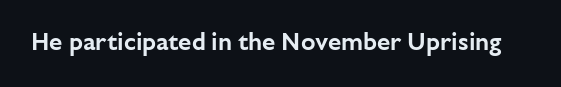
The image shows 24 px text type, upright; set normal letter spacing, not underlined.
